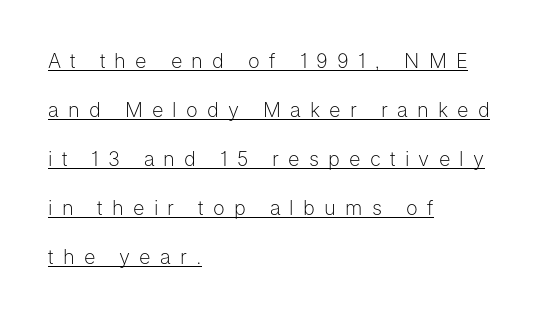
Q: Is the text bold? A: No.
Q: Is the text italic (slanted)? A: No, it is upright.
Q: Is the text underlined? A: Yes.
Q: How is the paragraph aligned? A: Left-aligned.
Q: Is the spacing between letters normal or unusually wide? A: Unusually wide.
Q: Is the spacing between lines tight, normal or loose? A: Loose.
